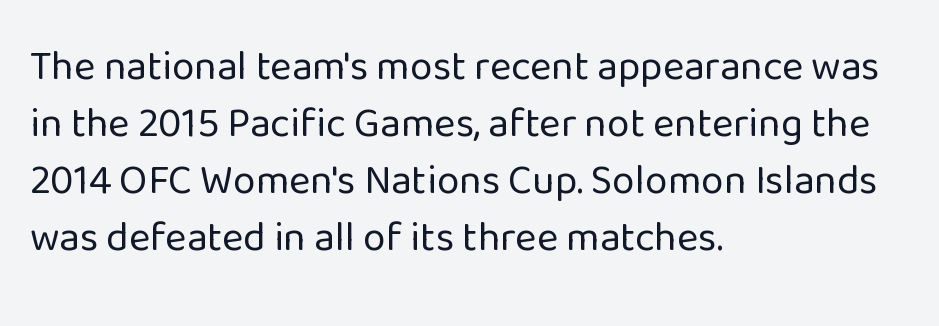
Just letters on the line, the space beneath them empty. In terms of posture, this sample is upright. Proportional: the letters do not fall into vertical columns. Baseline-to-baseline distance is the conventional proportion of letter height. The text block is weighted toward the left margin, trailing off unevenly rightward. The rendering keeps characters at their native spacing.
